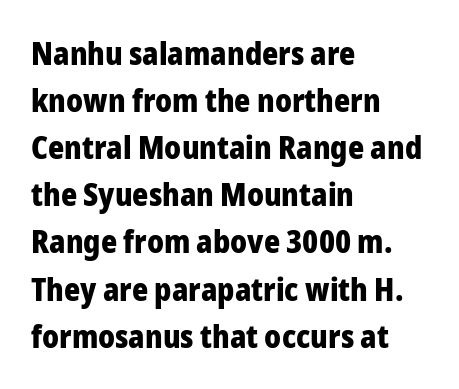
The image shows 31 px heavy sans-serif type, upright; set left-aligned, normal line spacing (1.52x), normal letter spacing, not underlined; low stroke contrast and a medium x-height.
